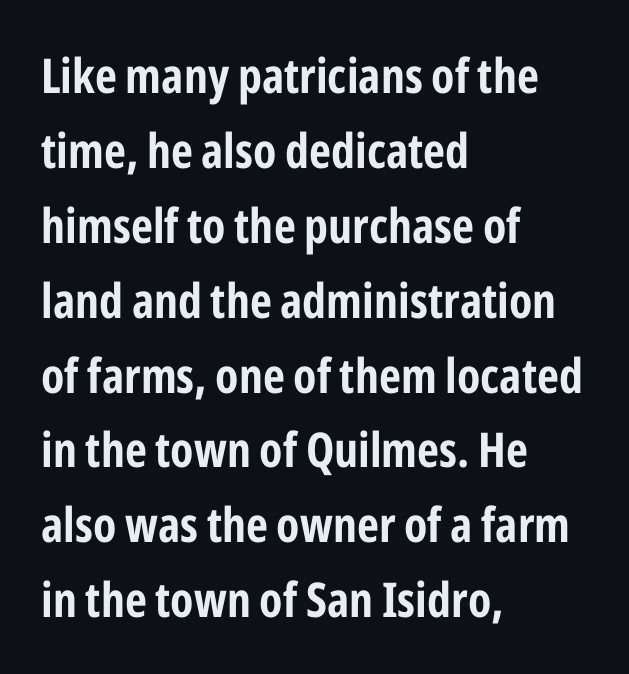
Thick stems and heavy bowls — unmistakably bold. Plain, unruled lines of type. The letters sit at their default tracking, neither squeezed nor spread. A classic flush-left, rag-right setting is used for this passage. Varying glyph widths throughout — classic text-font behaviour.
